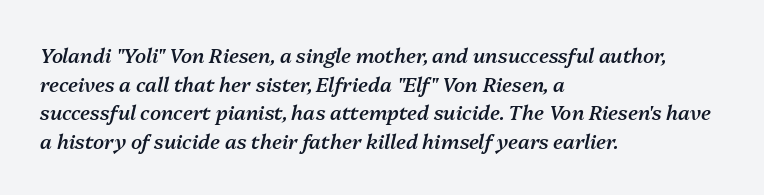
Q: Is the text bold? A: Semi-bold.
Q: Is the text italic (slanted)? A: Yes, it leans right by about 13 degrees.
Q: Is the text underlined? A: No.
Q: How is the paragraph aligned? A: Left-aligned.
Q: Is the spacing between letters normal or unusually wide? A: Normal.
Q: Is the spacing between lines tight, normal or loose? A: Normal.
